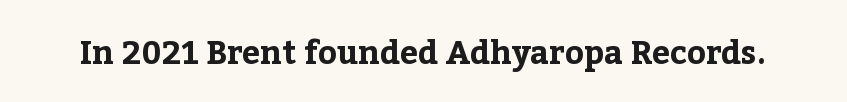
Is the type bold? Yes — the strokes are clearly thick and heavy. Rule under the text: the space is simply empty. Italic: no, the glyphs are upright roman. Each letter keeps its own natural width here, so spacing adapts to shape.
